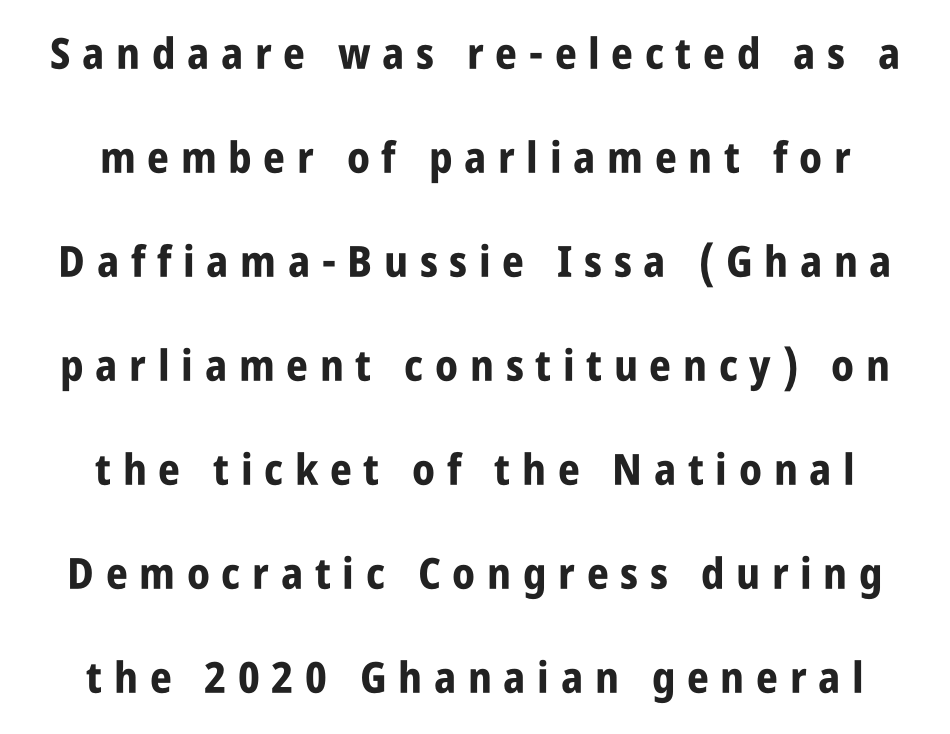
Each line is balanced around a shared central axis. The letters are spread apart with noticeably loose tracking. The rendering uses a large line-height, opening up the rows. A typesetter would mark this as roman, not italic.
